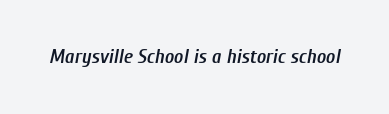
Any mark beneath the type? The region is blank. The rendering uses a semibold face; strokes are thickened but not to full bold. Words appear dense and cohesive because spacing is normal. Rendered with sloped, italic letterforms.
